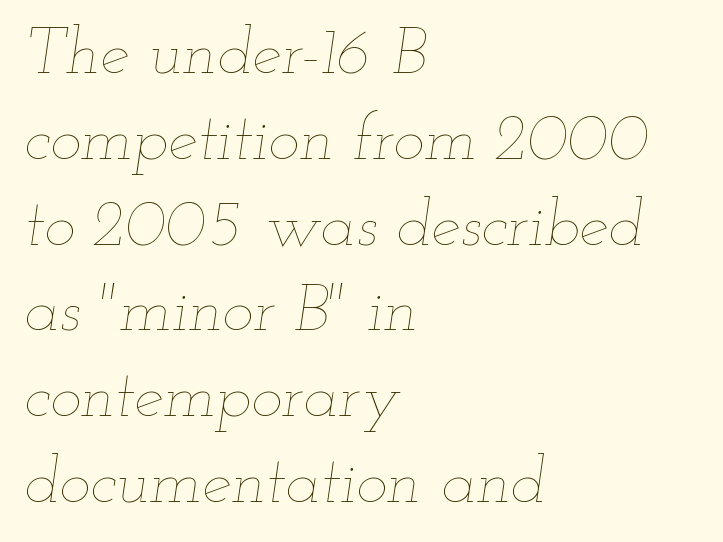
The image shows 66 px thin, wide type, italic (leaning right); set left-aligned, normal line spacing (1.3x), normal letter spacing, not underlined; low stroke contrast and a small x-height.
